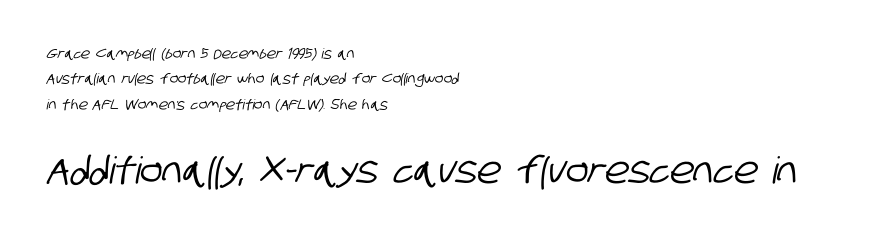
Top chunk: small. Bottom chunk: large. Teacher's note: observe the even left margin — that is flush-left alignment. The zone under the glyphs is completely vacant. Is this a sans? Yes — the strokes have no serifs. The passage shown has conventional tracking throughout.
